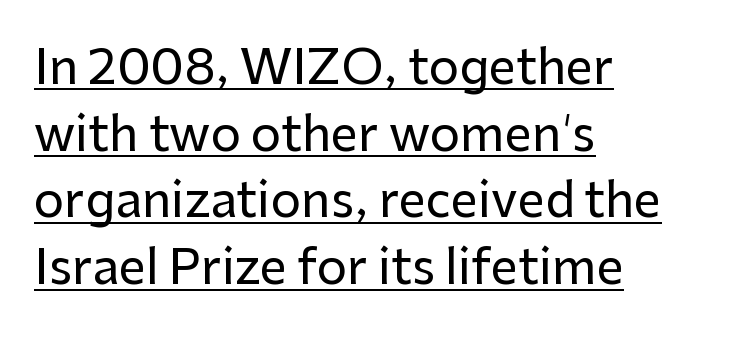
The image shows 48 px sans-serif type, upright; set left-aligned, normal line spacing (1.39x), normal letter spacing, underlined; low stroke contrast and a medium x-height.
